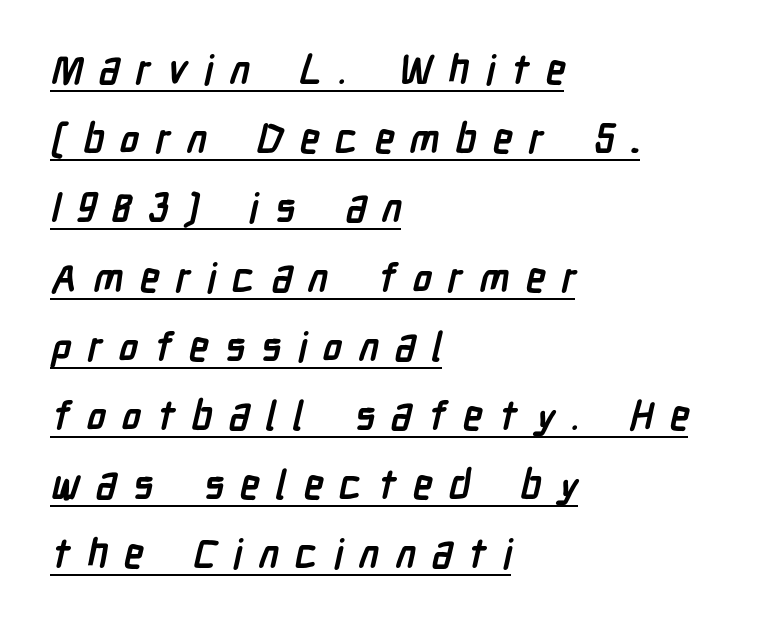
The lines in this sample share a left origin and differ only in where they stop. Here the designer chose a conventional face with non-uniform glyph widths. Each word looks stretched out because of the extra space between its letters. Strong, thick strokes mark this as bold type. Like a heading marked for emphasis, these lines bear an underscore. The characters display no serif detailing; their extremities are plain.
